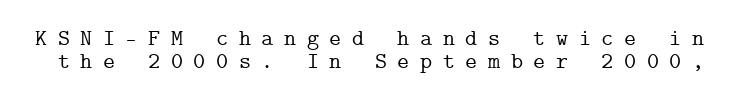
Q: Is the text italic (slanted)? A: No, it is upright.
Q: Is the text underlined? A: No.
Q: Is the spacing between letters normal or unusually wide? A: Unusually wide.
Q: Is the spacing between lines tight, normal or loose? A: Tight.
